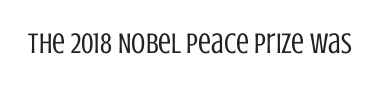
{"serif": "no", "italic": "no", "bold": "no", "weight": "regular", "width": "condensed", "stroke_contrast": "low", "x_height": "large", "monospaced": "no", "underline": "no", "letter_spacing": "normal", "letter_spacing_em": 0.0, "glyph_px": 29}
